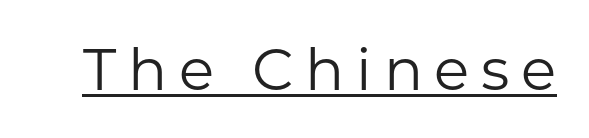
Q: Is the text bold? A: No.
Q: Is the text italic (slanted)? A: No, it is upright.
Q: Is the typeface a serif or a sans-serif typeface? A: Sans-serif.
Q: Is the text underlined? A: Yes.
Q: Is the spacing between letters normal or unusually wide? A: Unusually wide.
Q: Width (condensed, normal, or wide)? A: Normal.
Q: Stroke contrast? A: Low.
Q: x-height? A: Medium.
Q: Monospaced? A: No.
